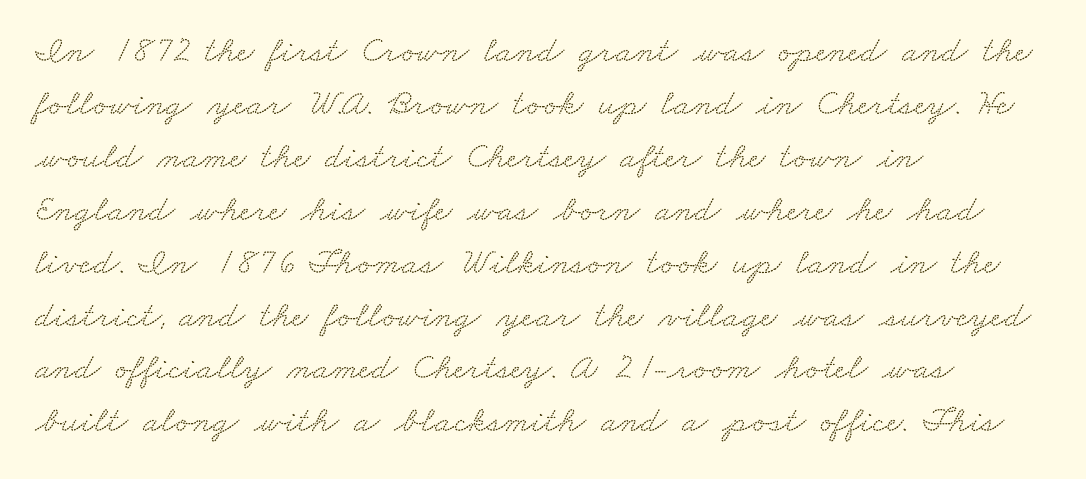
Q: Is the typeface a serif or a sans-serif typeface? A: Serif.
Q: Is the text underlined? A: No.
Q: How is the paragraph aligned? A: Left-aligned.
Q: Is the spacing between letters normal or unusually wide? A: Normal.
Q: Is the spacing between lines tight, normal or loose? A: Normal.
Q: Width (condensed, normal, or wide)? A: Wide.
Q: Stroke contrast? A: Low.
Q: x-height? A: Small.
Q: Monospaced? A: No.
